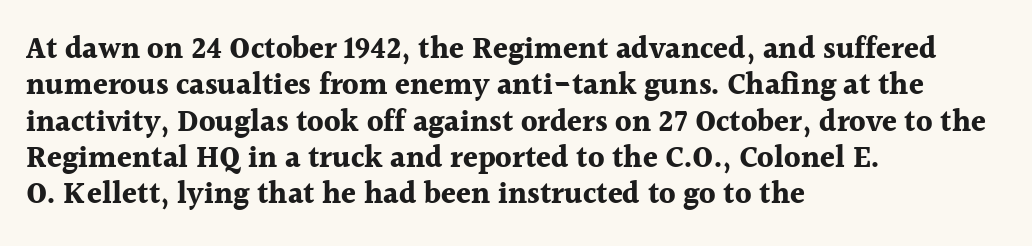
The image shows 30 px bold serif type, upright; set left-aligned, line spacing 1.21x, normal letter spacing, not underlined; a medium x-height.
